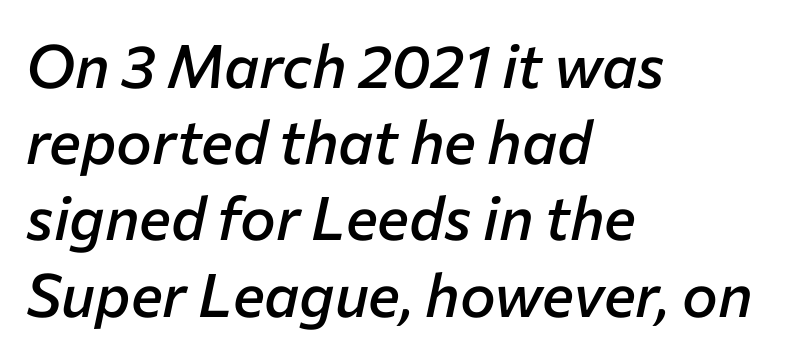
{"italic": "yes", "lean": "right", "slant_degrees": 12, "bold": "semi", "weight": "semibold", "width": "normal", "stroke_contrast": "low", "x_height": "medium", "monospaced": "no", "underline": "no", "align": "left", "line_spacing": "normal", "line_spacing_ratio": 1.27, "letter_spacing": "normal", "letter_spacing_em": 0.0, "glyph_px": 60}
